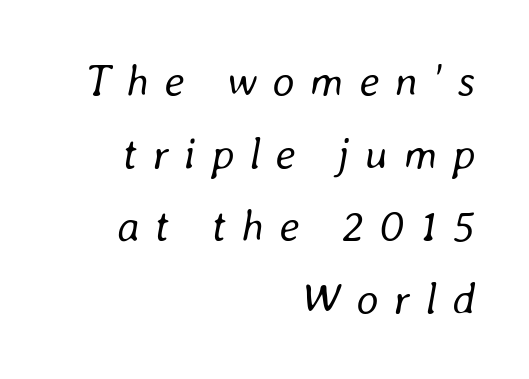
Q: Is the text bold? A: No.
Q: Is the text italic (slanted)? A: Yes, it leans right by about 8 degrees.
Q: Is the text underlined? A: No.
Q: How is the paragraph aligned? A: Right-aligned.
Q: Is the spacing between letters normal or unusually wide? A: Unusually wide.
Q: Is the spacing between lines tight, normal or loose? A: Normal.
Q: Width (condensed, normal, or wide)? A: Normal.
Q: Stroke contrast? A: Low.
Q: x-height? A: Medium.
Q: Monospaced? A: No.
